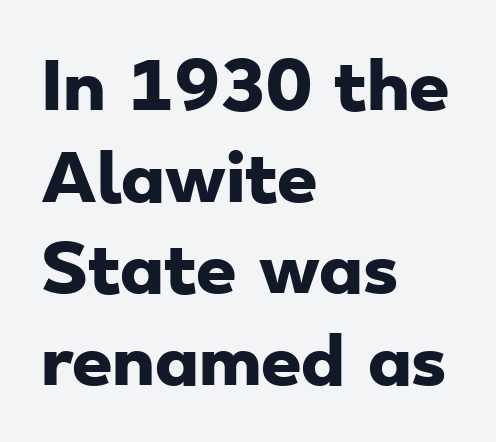
{"serif": "no", "bold": "yes", "weight": "heavy", "width": "wide", "stroke_contrast": "low", "x_height": "small", "monospaced": "no", "underline": "no", "align": "left", "line_spacing": "normal", "line_spacing_ratio": 1.43, "letter_spacing": "normal", "letter_spacing_em": 0.0, "glyph_px": 64}
